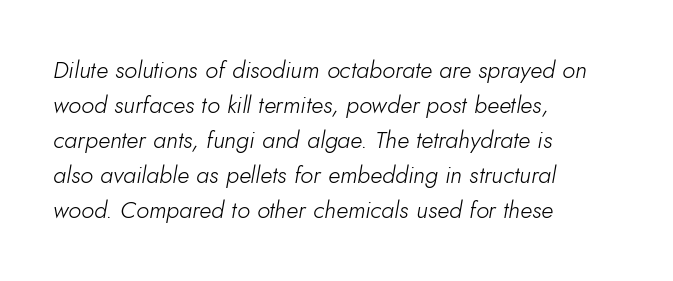
Q: Is the text bold? A: No.
Q: Is the text italic (slanted)? A: Yes, it leans right by about 10 degrees.
Q: Is the text underlined? A: No.
Q: How is the paragraph aligned? A: Left-aligned.
Q: Is the spacing between letters normal or unusually wide? A: Normal.
Q: Is the spacing between lines tight, normal or loose? A: Normal.
